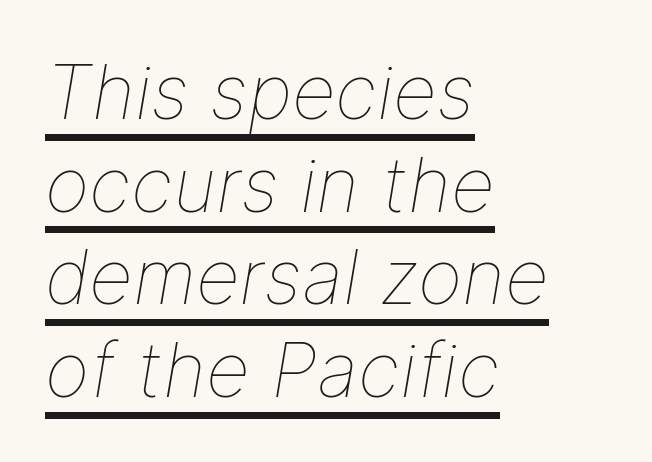
Q: Is the text bold? A: No.
Q: Is the text italic (slanted)? A: Yes, it leans right by about 9 degrees.
Q: Is the text underlined? A: Yes.
Q: How is the paragraph aligned? A: Left-aligned.
Q: Is the spacing between letters normal or unusually wide? A: Normal.
Q: Width (condensed, normal, or wide)? A: Normal.
Q: Stroke contrast? A: Low.
Q: x-height? A: Medium.
Q: Monospaced? A: No.
